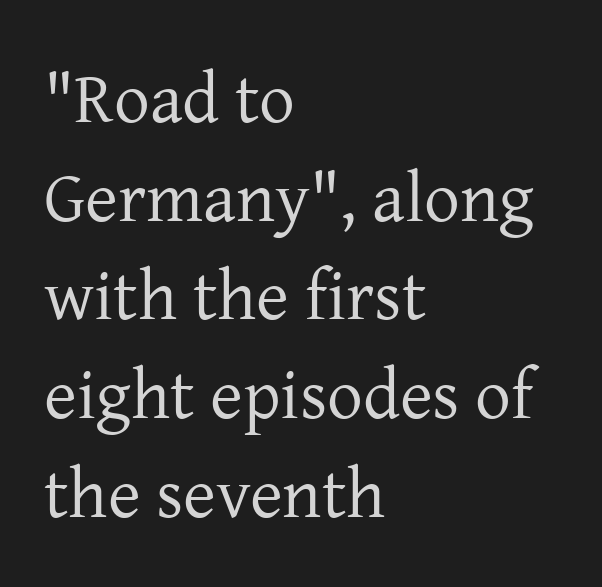
Q: Is the text bold? A: No.
Q: Is the text italic (slanted)? A: No, it is upright.
Q: Is the typeface a serif or a sans-serif typeface? A: Serif.
Q: Is the text underlined? A: No.
Q: How is the paragraph aligned? A: Left-aligned.
Q: Is the spacing between letters normal or unusually wide? A: Normal.
Q: Is the spacing between lines tight, normal or loose? A: Normal.
Q: Width (condensed, normal, or wide)? A: Normal.
Q: Stroke contrast? A: Low.
Q: x-height? A: Medium.
Q: Monospaced? A: No.
